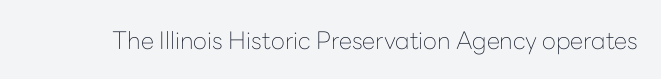
Q: Is the text bold? A: No.
Q: Is the text italic (slanted)? A: No, it is upright.
Q: Is the text underlined? A: No.
Q: Is the spacing between letters normal or unusually wide? A: Normal.
